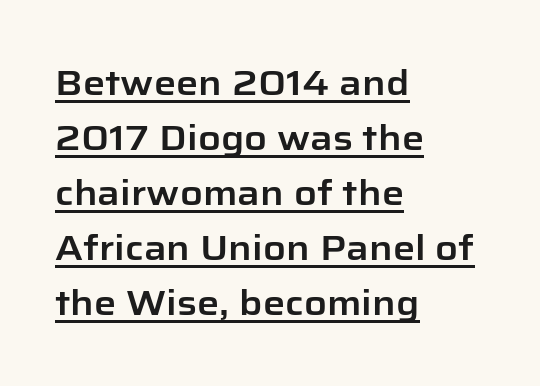
Q: Is the text italic (slanted)? A: No, it is upright.
Q: Is the typeface a serif or a sans-serif typeface? A: Sans-serif.
Q: Is the text underlined? A: Yes.
Q: How is the paragraph aligned? A: Left-aligned.
Q: Is the spacing between letters normal or unusually wide? A: Normal.
Q: Is the spacing between lines tight, normal or loose? A: Normal.
Q: Width (condensed, normal, or wide)? A: Normal.
Q: Stroke contrast? A: Low.
Q: x-height? A: Medium.
Q: Monospaced? A: No.
